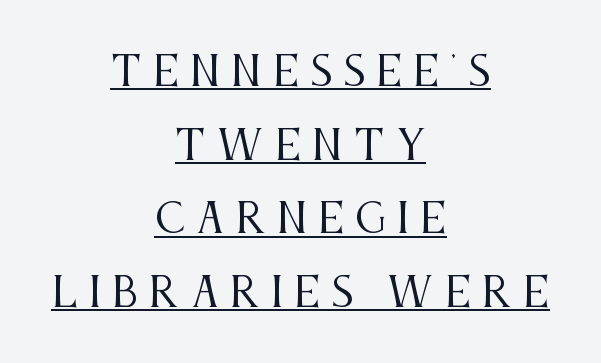
Honestly, the underline is the first thing you notice here. The whitespace from short lines is split evenly between both sides. Caption: expanded tracking, letters set apart. If you drew a line through each stem, it would be perfectly vertical. These lines are rendered in a variable-pitch font.
